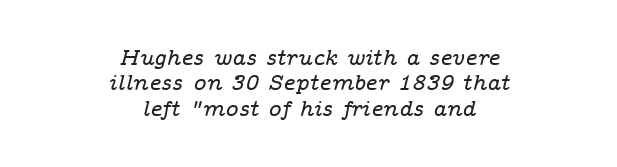
The image shows 22 px text type, italic (leaning right); set centered, tight line spacing (1.15x), normal letter spacing, not underlined.
